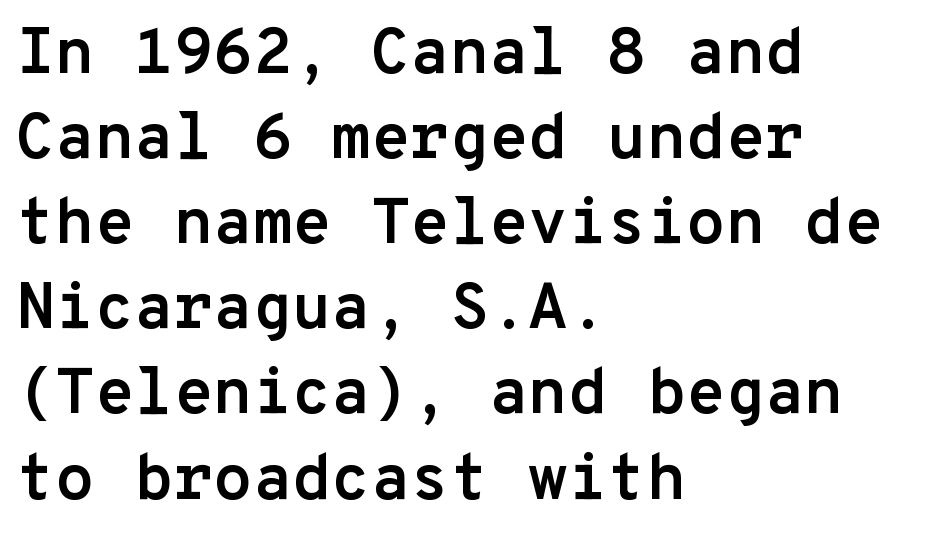
The image shows 64 px semibold sans-serif type, upright, monospaced; set left-aligned, normal line spacing (1.33x), normal letter spacing, not underlined; low stroke contrast and a medium x-height.
